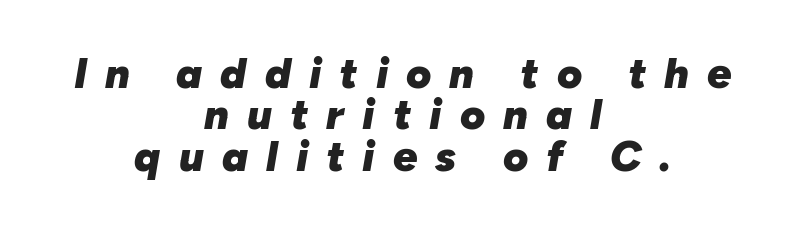
Q: Is the text bold? A: Yes.
Q: Is the text italic (slanted)? A: Yes, it leans right by about 10 degrees.
Q: Is the text underlined? A: No.
Q: How is the paragraph aligned? A: Centered.
Q: Is the spacing between letters normal or unusually wide? A: Unusually wide.
Q: Is the spacing between lines tight, normal or loose? A: Tight.
Q: Width (condensed, normal, or wide)? A: Normal.
Q: Stroke contrast? A: Low.
Q: x-height? A: Medium.
Q: Monospaced? A: No.
